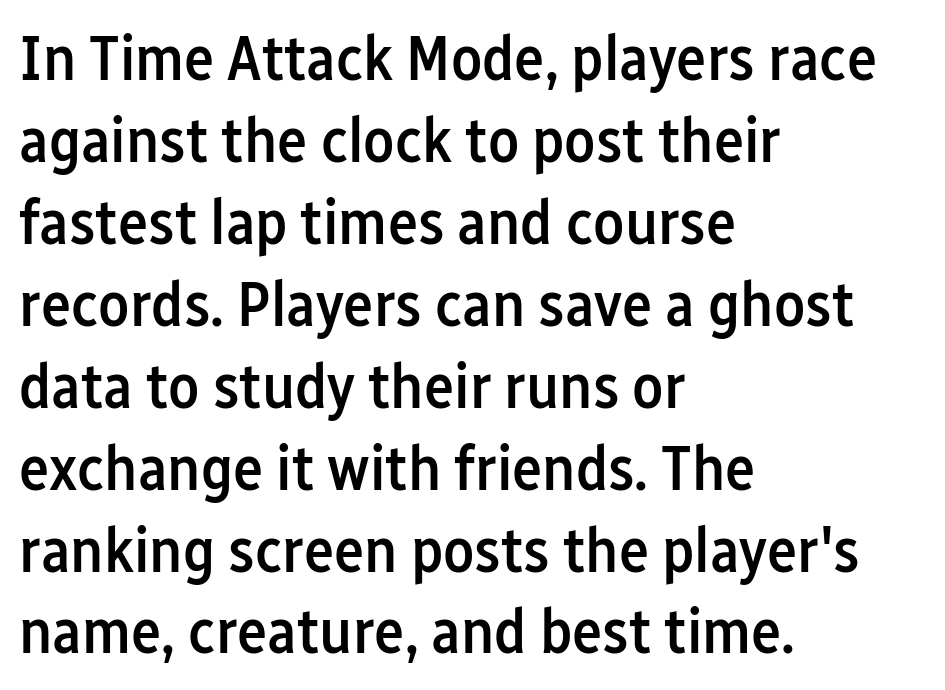
{"serif": "no", "italic": "no", "bold": "semi", "weight": "semibold", "width": "condensed", "stroke_contrast": "low", "x_height": "medium", "monospaced": "no", "underline": "no", "align": "left", "line_spacing": "normal", "line_spacing_ratio": 1.28, "letter_spacing": "normal", "letter_spacing_em": 0.0, "glyph_px": 64}
